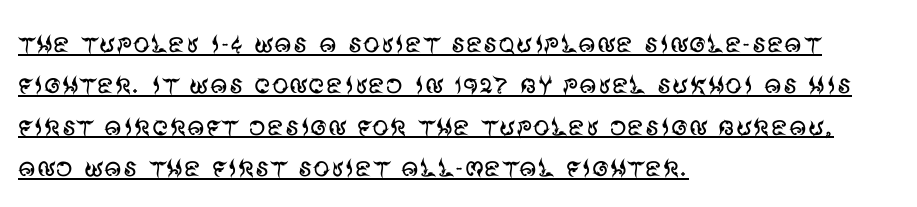
Q: Is the text bold? A: No.
Q: Is the text italic (slanted)? A: No, it is upright.
Q: Is the typeface a serif or a sans-serif typeface? A: Sans-serif.
Q: Is the text underlined? A: Yes.
Q: How is the paragraph aligned? A: Left-aligned.
Q: Is the spacing between letters normal or unusually wide? A: Normal.
Q: Width (condensed, normal, or wide)? A: Normal.
Q: Stroke contrast? A: Medium.
Q: x-height? A: Large.
Q: Monospaced? A: No.
